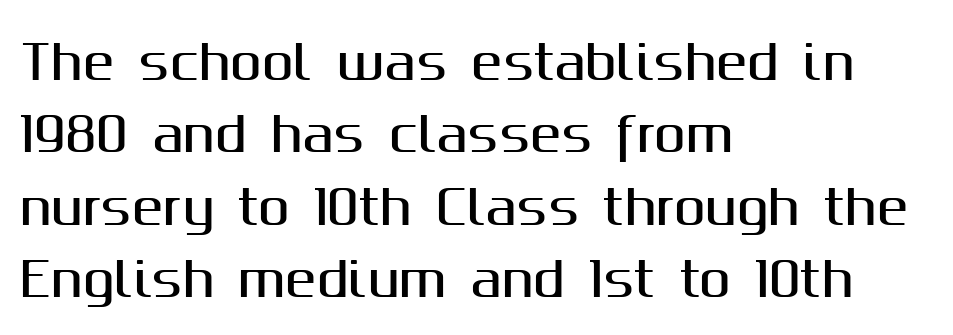
When letters stand straight like this, we call the style roman or upright. Nobody drew a line under any word here. These lines stack with their left ends in a neat column. The designer went with a sans here, leaving each stem footless.
